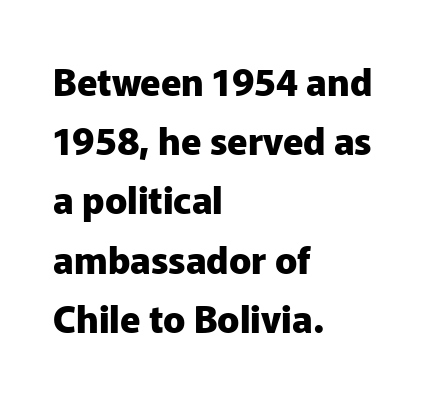
The image shows 37 px heavy sans-serif type, upright; set left-aligned, normal line spacing (1.6x), normal letter spacing, not underlined; low stroke contrast and a medium x-height.
